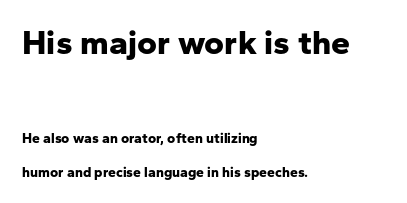
Q: Is the text bold? A: Yes.
Q: Is the text italic (slanted)? A: No, it is upright.
Q: Is the typeface a serif or a sans-serif typeface? A: Sans-serif.
Q: Is the text underlined? A: No.
Q: How is the paragraph aligned? A: Left-aligned.
Q: Is the spacing between letters normal or unusually wide? A: Normal.
Q: Is the spacing between lines tight, normal or loose? A: Loose.
Q: Which block of text is set in a larger size, the first (top) or the second (bottom)? A: The first (top) one.
Q: Width (condensed, normal, or wide)? A: Normal.
Q: Stroke contrast? A: Low.
Q: x-height? A: Medium.
Q: Monospaced? A: No.
